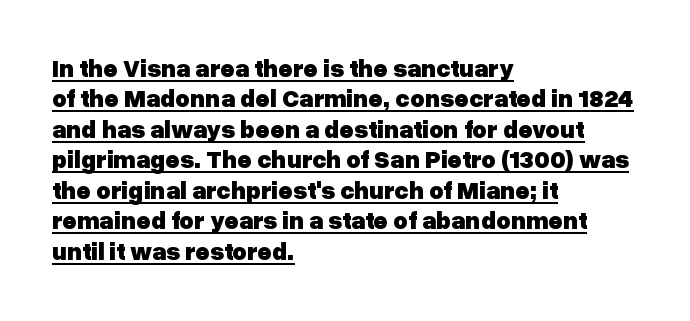
The image shows 25 px bold type, upright; set left-aligned, line spacing 1.22x, normal letter spacing, underlined.
